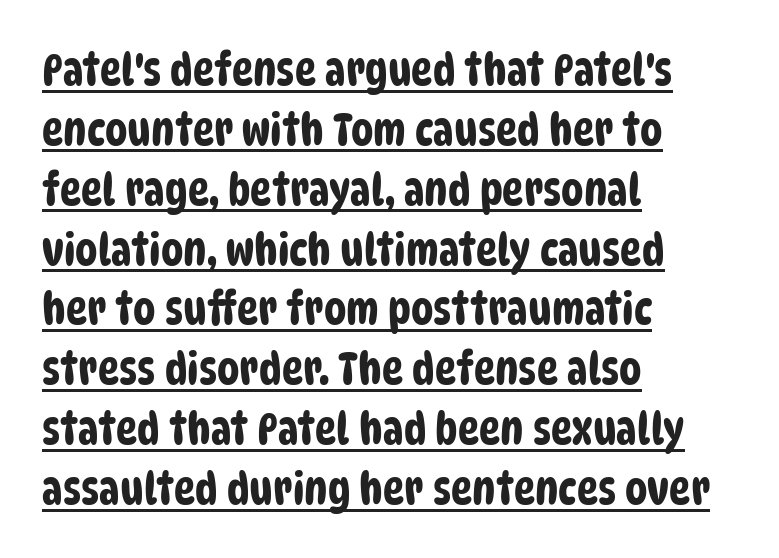
The image shows 45 px condensed sans-serif type; set left-aligned, normal line spacing (1.33x), normal letter spacing, underlined; low stroke contrast and a large x-height.
